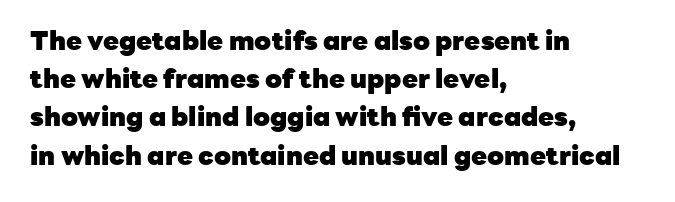
Q: Is the text bold? A: Yes.
Q: Is the text italic (slanted)? A: No, it is upright.
Q: Is the text underlined? A: No.
Q: How is the paragraph aligned? A: Left-aligned.
Q: Is the spacing between letters normal or unusually wide? A: Normal.
Q: Is the spacing between lines tight, normal or loose? A: Normal.
